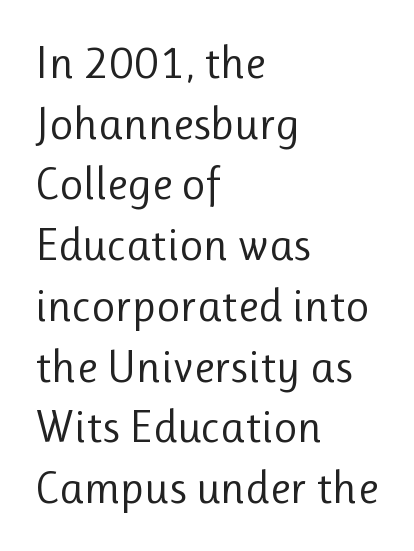
The image shows 46 px regular-weight sans-serif type, upright; set left-aligned, normal line spacing (1.32x), normal letter spacing, not underlined; low stroke contrast and a medium x-height.
